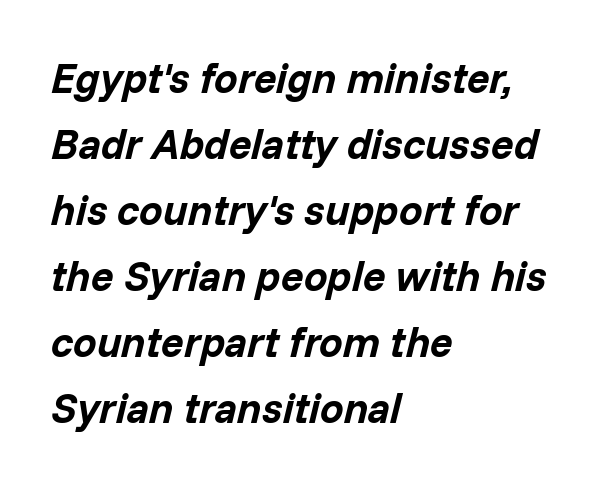
{"italic": "yes", "lean": "right", "slant_degrees": 14, "bold": "yes", "weight": "bold", "width": "normal", "stroke_contrast": "low", "x_height": "medium", "monospaced": "no", "underline": "no", "align": "left", "line_spacing": "normal", "line_spacing_ratio": 1.57, "letter_spacing": "normal", "letter_spacing_em": 0.0, "glyph_px": 42}
